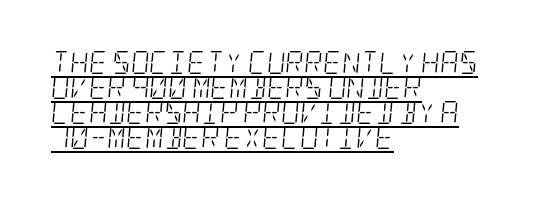
{"italic": "yes", "lean": "right", "slant_degrees": 5, "bold": "no", "underline": "yes", "align": "left", "line_spacing": "tight", "line_spacing_ratio": 1.09, "letter_spacing": "normal", "letter_spacing_em": 0.0, "glyph_px": 23}
